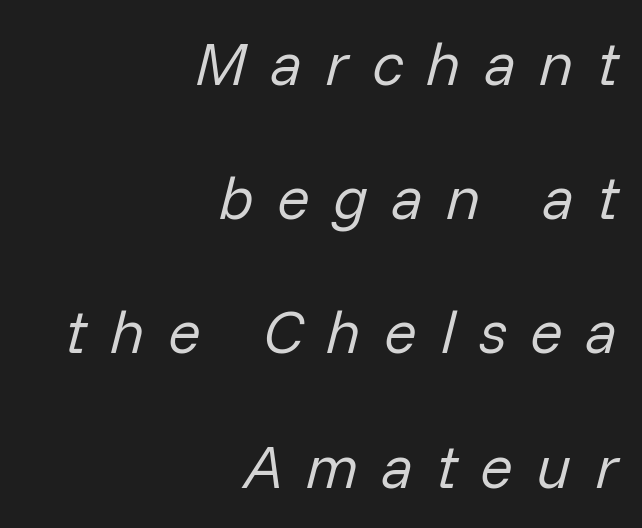
The image shows 61 px regular-weight type, italic (leaning right); set right-aligned, loose line spacing (2.2x), unusually wide letter spacing (+0.38 em), not underlined; low stroke contrast and a medium x-height.
